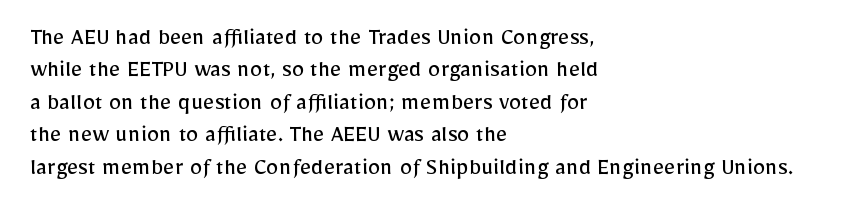
{"italic": "no", "bold": "no", "underline": "no", "align": "left", "line_spacing": "normal", "line_spacing_ratio": 1.3, "letter_spacing": "normal", "letter_spacing_em": 0.0, "glyph_px": 25}
